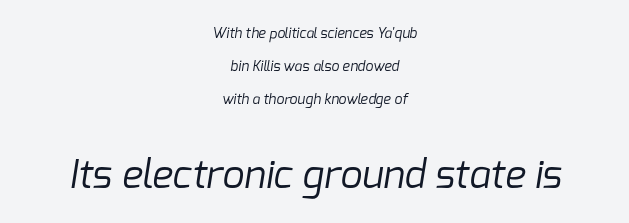
No extra tracking has been applied to these lines. Is this a heavy cut? Hardly; it is regular or lighter. Looks like regular typesetting: each glyph gets only the width it needs. Size contrast runs from small at the top to large at the bottom.
